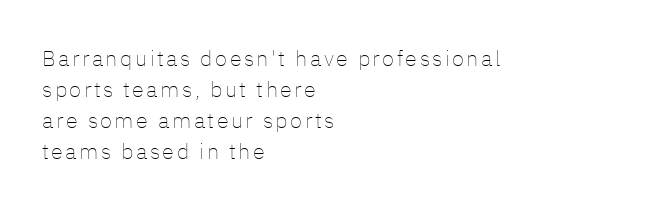
The passage shown is not underscored anywhere. Weight: regular or lighter. A typesetter would call this leading conventional body-copy spacing. Designer's note — italics off, roman on. This rendering uses left alignment, leaving the right contour irregular.
